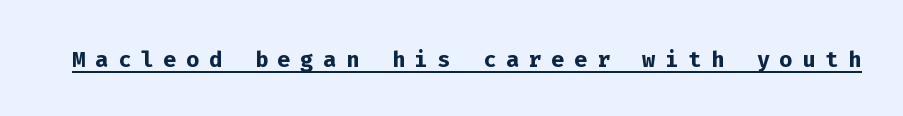
Q: Is the text bold? A: Yes.
Q: Is the text italic (slanted)? A: No, it is upright.
Q: Is the typeface a serif or a sans-serif typeface? A: Sans-serif.
Q: Is the text underlined? A: Yes.
Q: Is the spacing between letters normal or unusually wide? A: Unusually wide.
Q: Width (condensed, normal, or wide)? A: Normal.
Q: Stroke contrast? A: Low.
Q: x-height? A: Medium.
Q: Monospaced? A: Yes.
